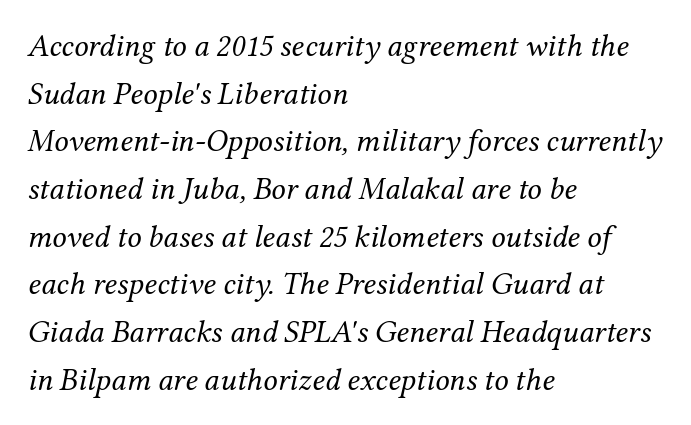
The image shows 32 px regular-weight serif type, italic (leaning right); set left-aligned, normal line spacing (1.49x), normal letter spacing, not underlined; medium stroke contrast and a medium x-height.
